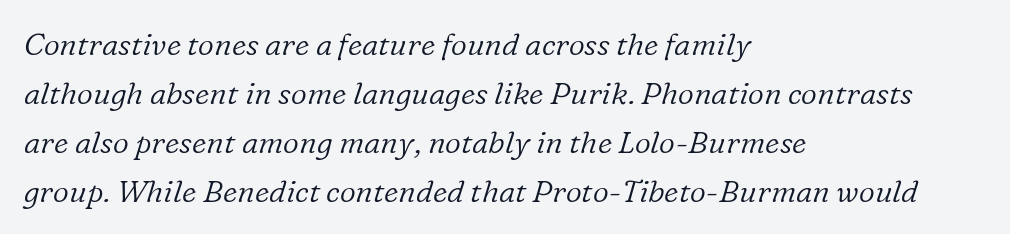
{"serif": "yes", "italic": "yes", "lean": "right", "slant_degrees": 16, "bold": "no", "weight": "light", "width": "normal", "stroke_contrast": "low", "x_height": "medium", "monospaced": "no", "underline": "no", "align": "left", "line_spacing": "normal", "line_spacing_ratio": 1.58, "letter_spacing": "normal", "letter_spacing_em": 0.0, "glyph_px": 31}
